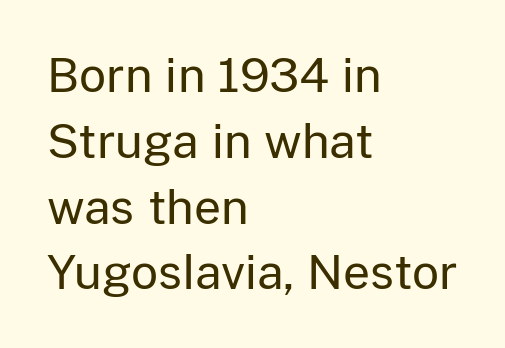
{"serif": "no", "italic": "no", "bold": "no", "weight": "regular", "width": "normal", "stroke_contrast": "low", "x_height": "medium", "monospaced": "no", "underline": "no", "align": "left", "line_spacing": "normal", "line_spacing_ratio": 1.4, "letter_spacing": "normal", "letter_spacing_em": 0.0, "glyph_px": 47}
